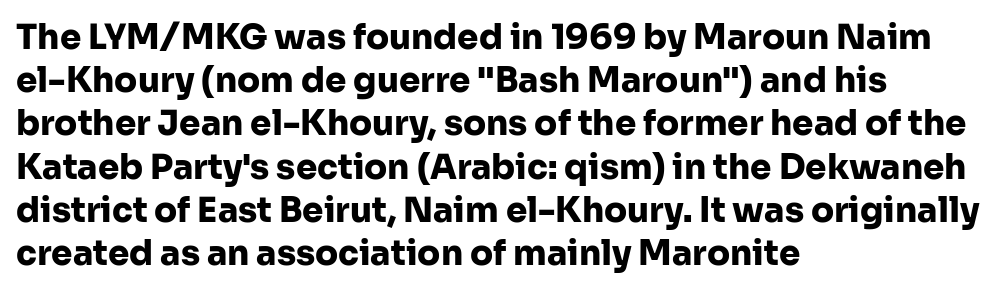
{"serif": "no", "italic": "no", "bold": "yes", "weight": "heavy", "width": "normal", "stroke_contrast": "low", "x_height": "medium", "monospaced": "no", "underline": "no", "align": "left", "line_spacing": "normal", "line_spacing_ratio": 1.27, "letter_spacing": "normal", "letter_spacing_em": 0.0, "glyph_px": 34}
